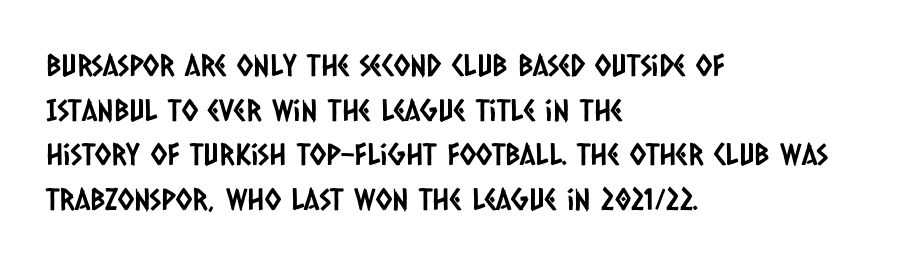
Q: Is the typeface a serif or a sans-serif typeface? A: Sans-serif.
Q: Is the text underlined? A: No.
Q: How is the paragraph aligned? A: Left-aligned.
Q: Is the spacing between letters normal or unusually wide? A: Normal.
Q: Is the spacing between lines tight, normal or loose? A: Normal.
Q: Width (condensed, normal, or wide)? A: Condensed.
Q: Stroke contrast? A: Low.
Q: x-height? A: Large.
Q: Monospaced? A: No.
